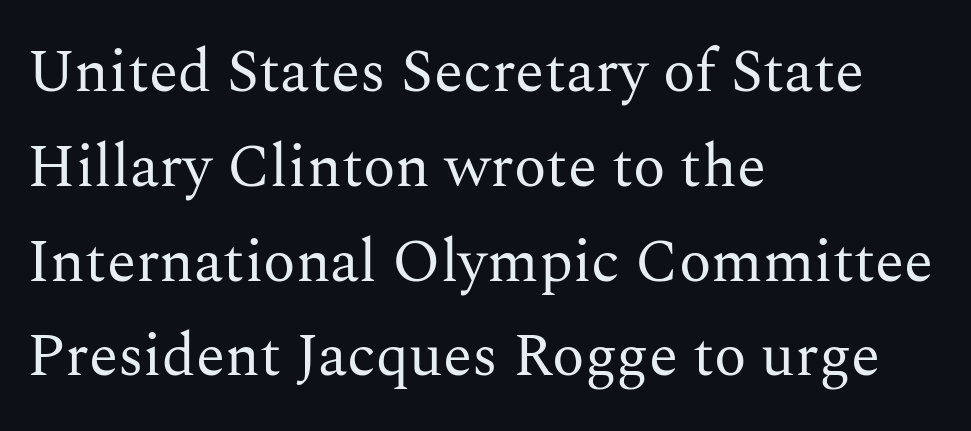
{"serif": "yes", "italic": "no", "bold": "no", "weight": "regular", "width": "normal", "stroke_contrast": "medium", "x_height": "medium", "monospaced": "no", "underline": "no", "align": "left", "line_spacing": "normal", "line_spacing_ratio": 1.58, "letter_spacing": "normal", "letter_spacing_em": 0.0, "glyph_px": 60}
